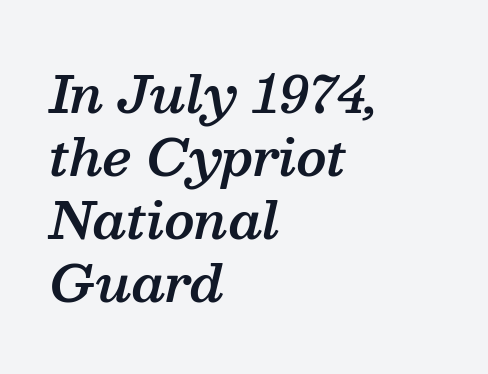
The rendering anchors every line to the left-hand side. Interline gaps are of average width in this sample. Characters are canted at an angle relative to the baseline's perpendicular. Each glyph is drawn with semibold strokes, heavier than normal yet not fully bold. Small tapered or slab feet sit at the stroke ends, so this counts as serif.
